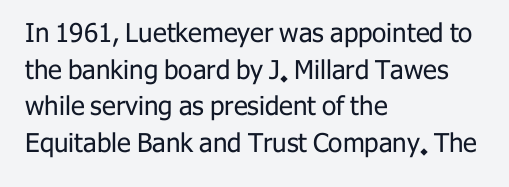
In CSS terms this would be text-align: left. The words here are not underlined. The font is comparable to plain body text, perhaps lighter. Every character sits straight up, as roman type does. The vertical gap from one line to the next is medium. Compared with typical body copy, the letter spacing here is the same.
